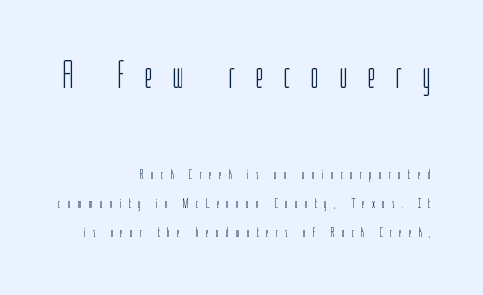
The image shows 40 px light, condensed sans-serif type, upright; set right-aligned, loose line spacing (2.06x), unusually wide letter spacing (+0.48 em), not underlined; the first (top) block is 2.86x larger; low stroke contrast and a medium x-height.
